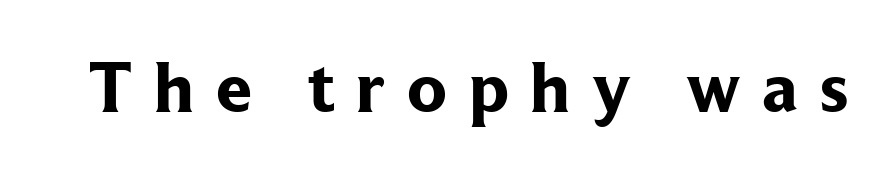
The image shows 72 px bold serif type, upright; set unusually wide letter spacing (+0.3 em), not underlined; low stroke contrast and a medium x-height.
